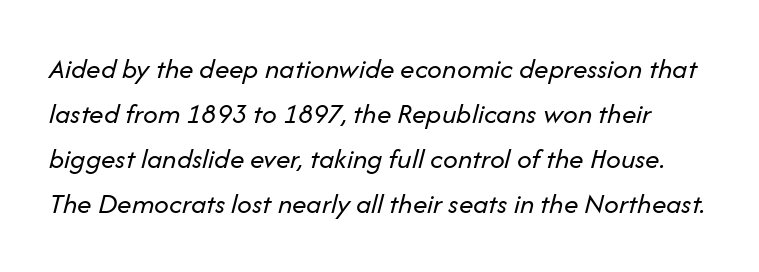
The image shows 29 px regular-weight type, italic (leaning right); set normal line spacing (1.55x), normal letter spacing, not underlined; low stroke contrast and a medium x-height.
